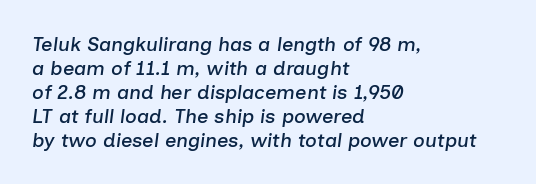
Q: Is the text italic (slanted)? A: Yes, it leans right by about 7 degrees.
Q: Is the text underlined? A: No.
Q: How is the paragraph aligned? A: Left-aligned.
Q: Is the spacing between letters normal or unusually wide? A: Normal.
